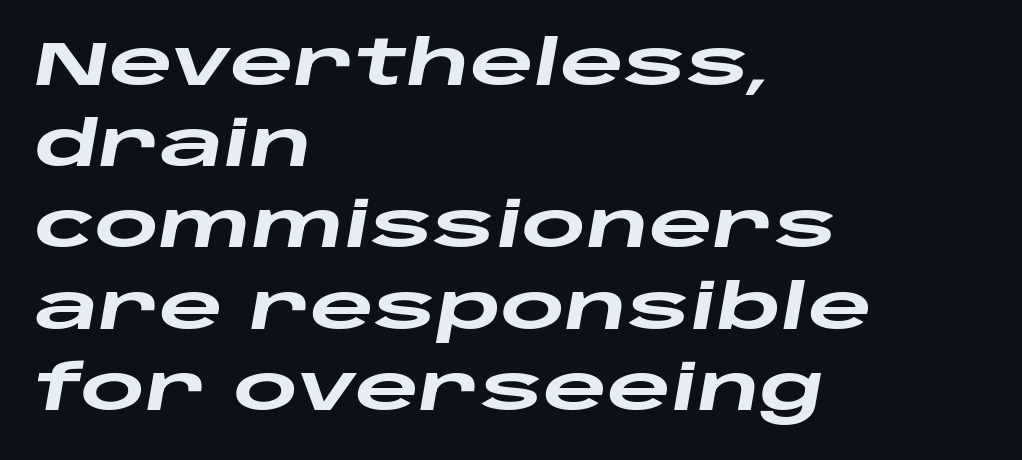
The image shows 62 px heavy, wide type, italic (leaning right); set left-aligned, normal line spacing (1.31x), normal letter spacing, not underlined; low stroke contrast and a large x-height.
